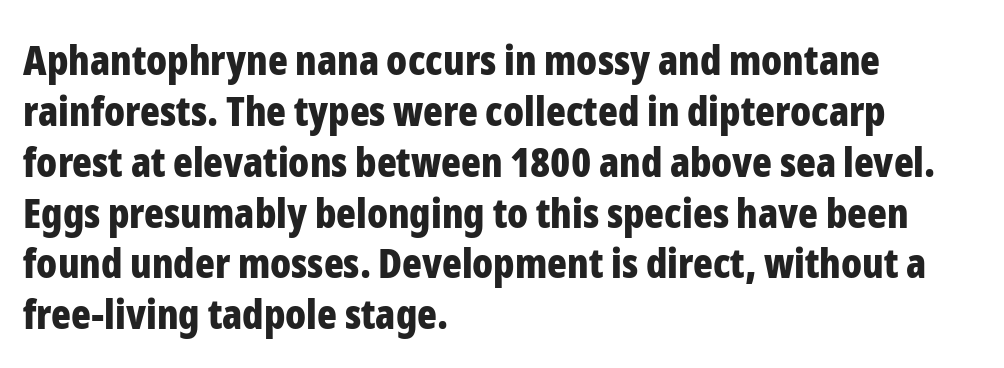
Q: Is the text bold? A: Yes.
Q: Is the text italic (slanted)? A: No, it is upright.
Q: Is the typeface a serif or a sans-serif typeface? A: Sans-serif.
Q: Is the text underlined? A: No.
Q: How is the paragraph aligned? A: Left-aligned.
Q: Is the spacing between letters normal or unusually wide? A: Normal.
Q: Width (condensed, normal, or wide)? A: Condensed.
Q: Stroke contrast? A: Low.
Q: x-height? A: Medium.
Q: Monospaced? A: No.
